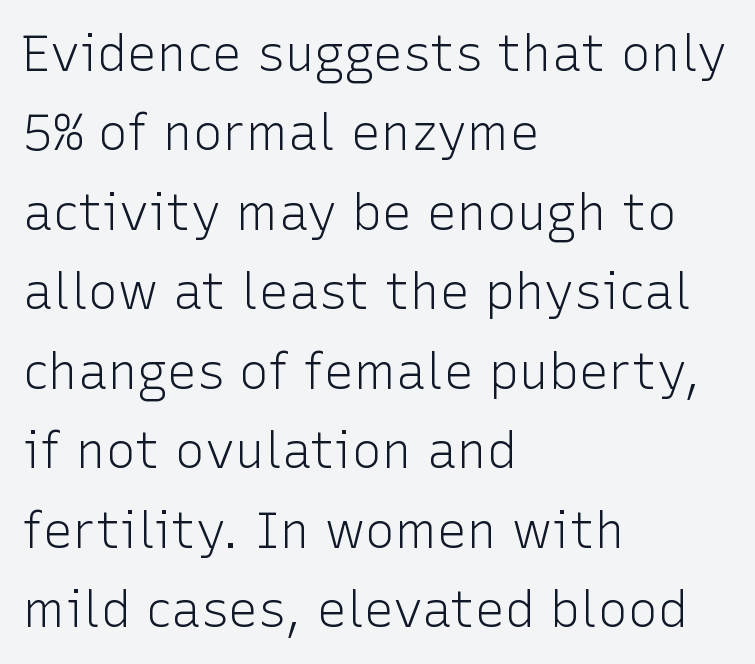
The image shows 50 px light sans-serif type, upright; set left-aligned, normal line spacing (1.59x), normal letter spacing, not underlined; low stroke contrast and a medium x-height.
